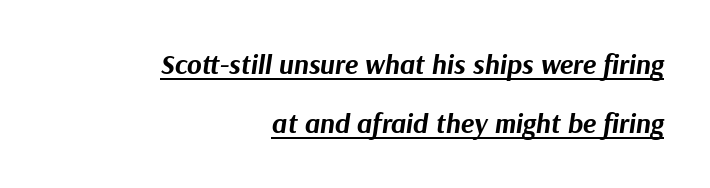
The letters are bold, with thick, heavy strokes. The letters advance in unequal steps, a hallmark of proportional type. Where is the straight margin? On the right. The face used here is rendered with its standard letterfit.
